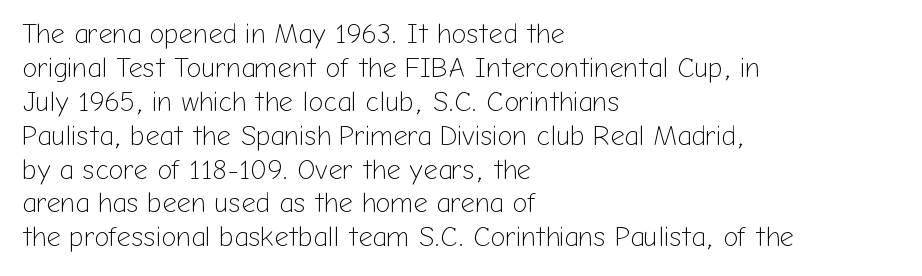
Spacing verdict: proportional, widths tailored to each character. Unbolded letterforms with no extra heft. Is the block centered? No — it sits flush against the left margin. Words appear dense and cohesive because spacing is normal. Nope, not italic — everything's standing straight. Are there feet on the stems? There aren't — it's a sans.
